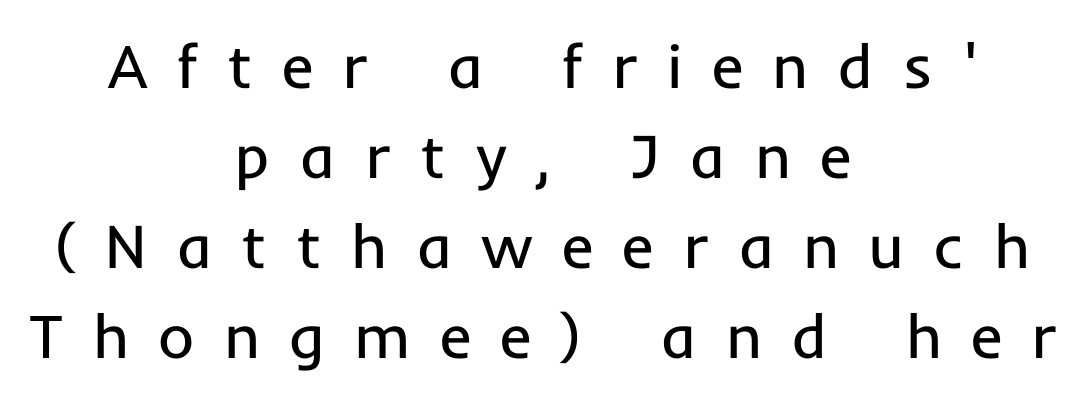
{"serif": "no", "italic": "no", "bold": "no", "weight": "regular", "width": "normal", "stroke_contrast": "low", "x_height": "medium", "monospaced": "no", "underline": "no", "align": "center", "line_spacing": "normal", "line_spacing_ratio": 1.45, "letter_spacing": "wide", "letter_spacing_em": 0.47, "glyph_px": 62}
